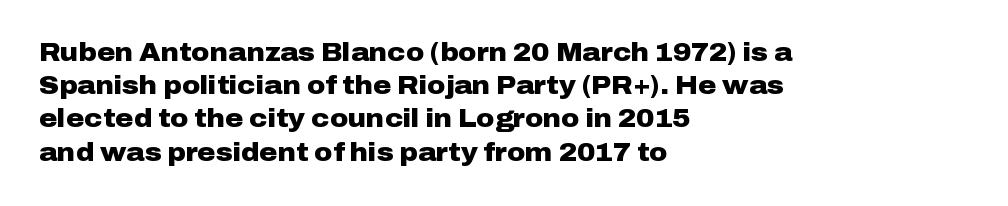
{"italic": "no", "bold": "yes", "underline": "no", "align": "left", "line_spacing": "normal", "line_spacing_ratio": 1.33, "letter_spacing": "normal", "letter_spacing_em": 0.0, "glyph_px": 25}
